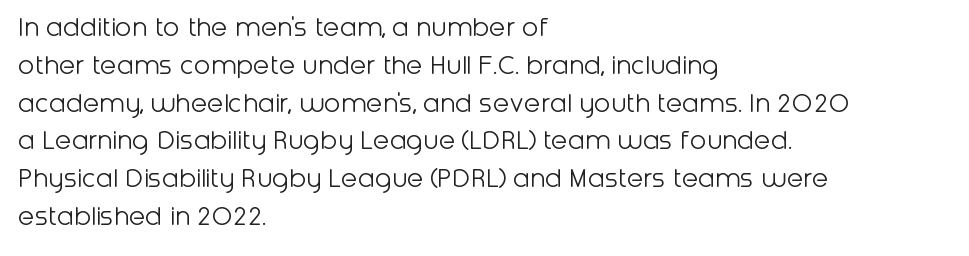
Q: Is the text bold? A: No.
Q: Is the text italic (slanted)? A: No, it is upright.
Q: Is the typeface a serif or a sans-serif typeface? A: Sans-serif.
Q: Is the text underlined? A: No.
Q: How is the paragraph aligned? A: Left-aligned.
Q: Is the spacing between letters normal or unusually wide? A: Normal.
Q: Is the spacing between lines tight, normal or loose? A: Normal.
Q: Width (condensed, normal, or wide)? A: Normal.
Q: Stroke contrast? A: Low.
Q: x-height? A: Medium.
Q: Monospaced? A: No.
